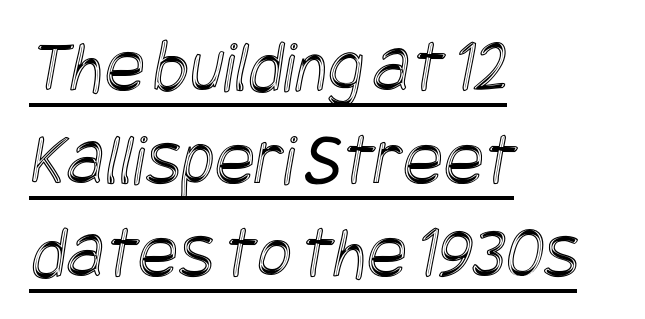
Q: Is the text underlined? A: Yes.
Q: How is the paragraph aligned? A: Left-aligned.
Q: Is the spacing between letters normal or unusually wide? A: Normal.
Q: Width (condensed, normal, or wide)? A: Condensed.
Q: x-height? A: Large.
